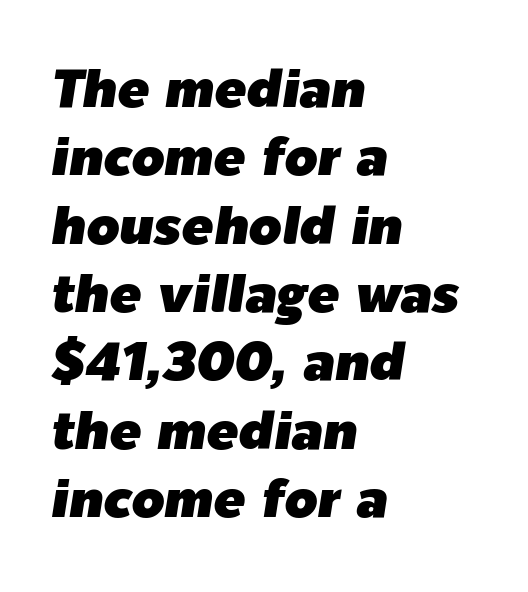
Q: Is the text italic (slanted)? A: Yes, it leans right by about 9 degrees.
Q: Is the text underlined? A: No.
Q: How is the paragraph aligned? A: Left-aligned.
Q: Is the spacing between letters normal or unusually wide? A: Normal.
Q: Is the spacing between lines tight, normal or loose? A: Normal.
Q: Width (condensed, normal, or wide)? A: Normal.
Q: Stroke contrast? A: Low.
Q: x-height? A: Medium.
Q: Monospaced? A: No.
